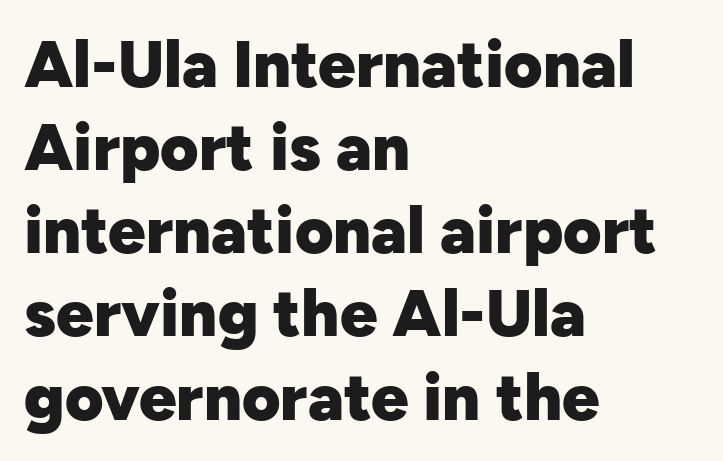
The horizontal fit of the characters is conventional and even. The passage shown is emphatically bold. This sample keeps an unexceptional amount of space between lines. Type style note: lacks serifs. No word sits above an underline.
